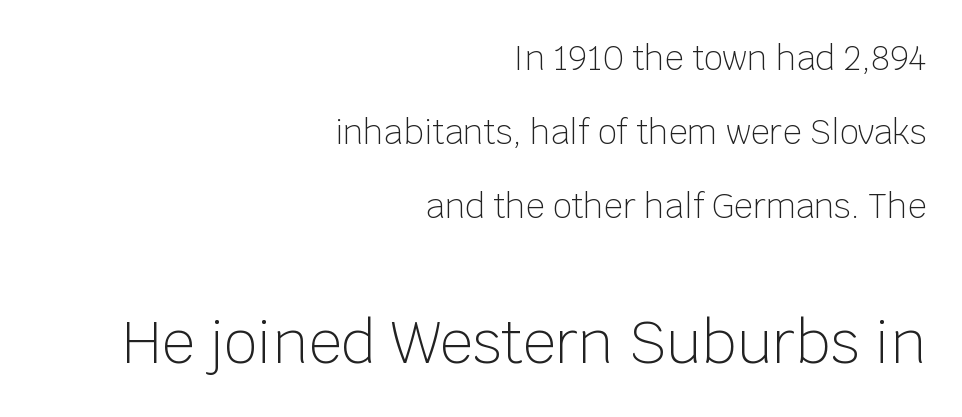
{"serif": "no", "italic": "no", "bold": "no", "weight": "light", "width": "normal", "stroke_contrast": "low", "x_height": "large", "monospaced": "no", "underline": "no", "align": "right", "line_spacing": "loose", "line_spacing_ratio": 2.24, "letter_spacing": "normal", "letter_spacing_em": 0.0, "larger_block": "second", "size_ratio": 1.76, "glyph_px": 58}
